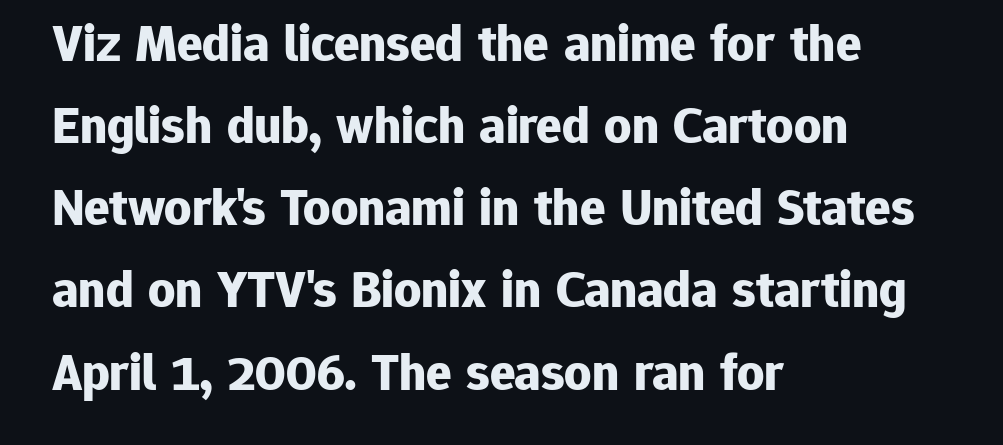
The image shows 53 px bold sans-serif type, upright; set left-aligned, normal line spacing (1.55x), normal letter spacing, not underlined; low stroke contrast and a medium x-height.
